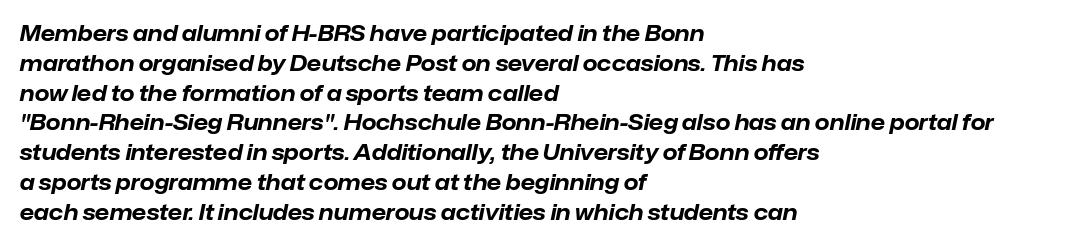
{"italic": "yes", "lean": "right", "slant_degrees": 12, "bold": "yes", "underline": "no", "align": "left", "line_spacing": "normal", "line_spacing_ratio": 1.42, "letter_spacing": "normal", "letter_spacing_em": 0.0, "glyph_px": 21}
